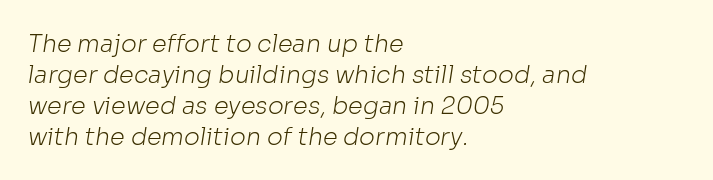
Descenders hang freely into open space. Weight: regular or lighter. One glance says typical: line gaps are just what's usual. You could call the tracking neutral — neither tight nor loose. If you drew a ruler down the left edge, every line would touch it.
